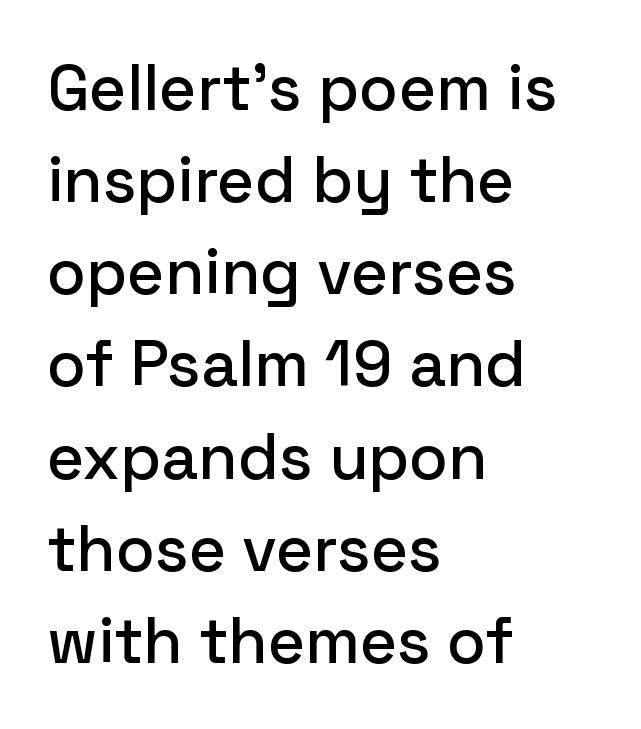
No feet cap the strokes, marking this as sans-serif type. The passage is arranged the way most books set body copy — flush left. You could not count columns in this text — the font is proportionally spaced. The typography opts for an upright posture over an oblique one. The line texture is even and compact thanks to regular tracking.
